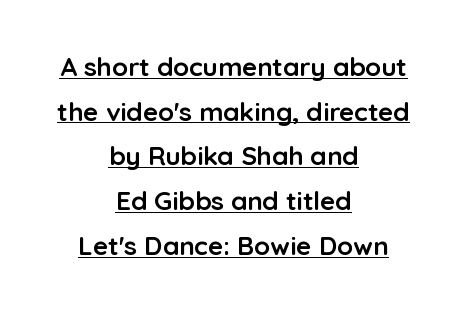
{"italic": "no", "bold": "yes", "underline": "yes", "align": "center", "line_spacing_ratio": 1.72, "letter_spacing": "normal", "letter_spacing_em": 0.0, "glyph_px": 26}
